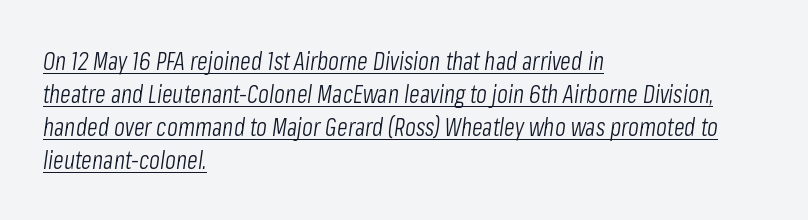
Q: Is the text bold? A: No.
Q: Is the text italic (slanted)? A: Yes, it leans right by about 8 degrees.
Q: Is the text underlined? A: Yes.
Q: How is the paragraph aligned? A: Left-aligned.
Q: Is the spacing between letters normal or unusually wide? A: Normal.
Q: Is the spacing between lines tight, normal or loose? A: Normal.
